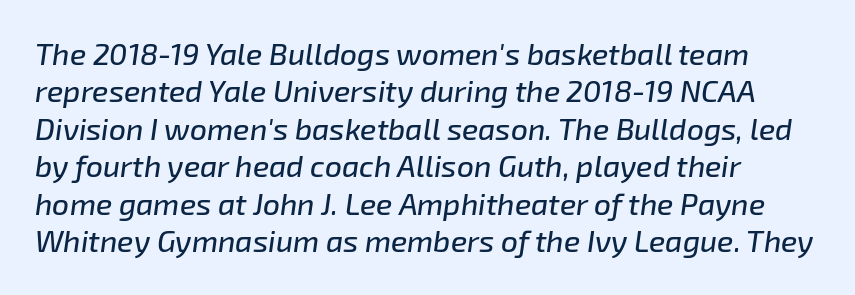
The image shows 30 px text type, italic (leaning right); set left-aligned, normal line spacing (1.25x), normal letter spacing, not underlined; low stroke contrast and a medium x-height.
